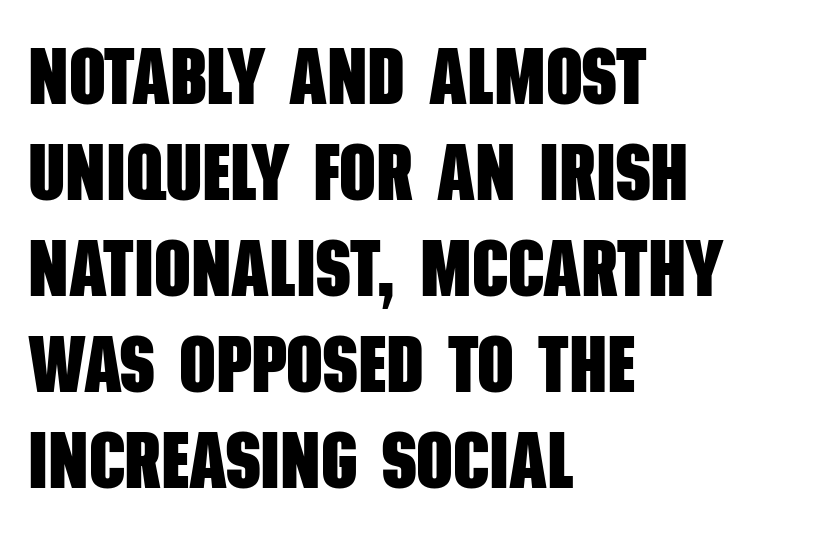
{"serif": "no", "bold": "yes", "weight": "heavy", "width": "condensed", "stroke_contrast": "low", "x_height": "large", "monospaced": "no", "underline": "no", "align": "left", "line_spacing_ratio": 1.2, "letter_spacing": "normal", "letter_spacing_em": 0.0, "glyph_px": 80}
